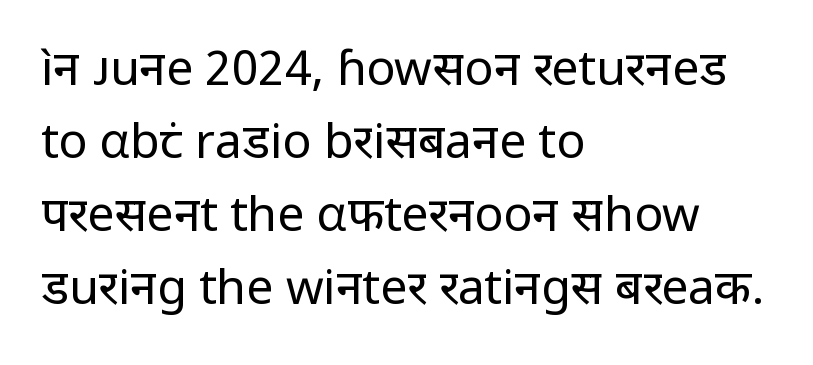
Q: Is the text bold? A: No.
Q: Is the text italic (slanted)? A: No, it is upright.
Q: Is the typeface a serif or a sans-serif typeface? A: Sans-serif.
Q: Is the text underlined? A: No.
Q: How is the paragraph aligned? A: Left-aligned.
Q: Is the spacing between letters normal or unusually wide? A: Normal.
Q: Is the spacing between lines tight, normal or loose? A: Normal.
Q: Width (condensed, normal, or wide)? A: Normal.
Q: Stroke contrast? A: Low.
Q: x-height? A: Medium.
Q: Monospaced? A: No.
